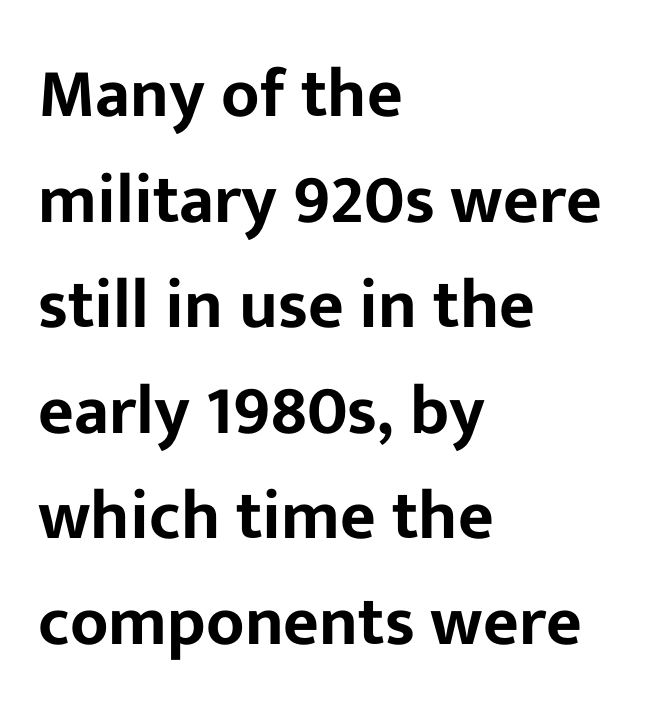
The image shows 69 px sans-serif type, upright; set left-aligned, normal line spacing (1.53x), normal letter spacing, not underlined; low stroke contrast and a medium x-height.
